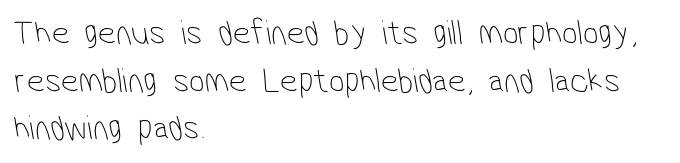
The image shows 35 px thin, condensed sans-serif type; set left-aligned, normal line spacing (1.36x), normal letter spacing, not underlined; low stroke contrast and a medium x-height.
